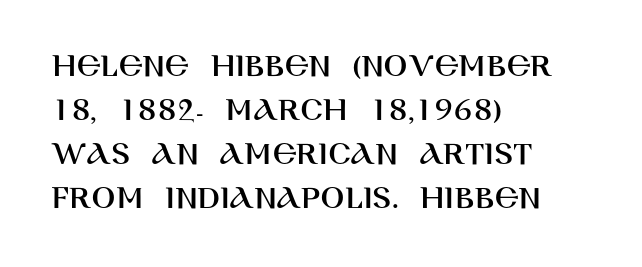
{"serif": "no", "italic": "no", "width": "normal", "stroke_contrast": "high", "x_height": "large", "monospaced": "no", "underline": "no", "align": "left", "line_spacing": "normal", "line_spacing_ratio": 1.26, "letter_spacing": "normal", "letter_spacing_em": 0.0, "glyph_px": 35}
